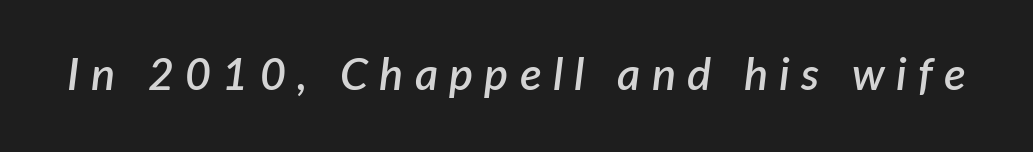
Q: Is the text bold? A: Semi-bold.
Q: Is the text italic (slanted)? A: Yes, it leans right by about 7 degrees.
Q: Is the text underlined? A: No.
Q: Is the spacing between letters normal or unusually wide? A: Unusually wide.
Q: Width (condensed, normal, or wide)? A: Normal.
Q: Stroke contrast? A: Low.
Q: x-height? A: Medium.
Q: Monospaced? A: No.
